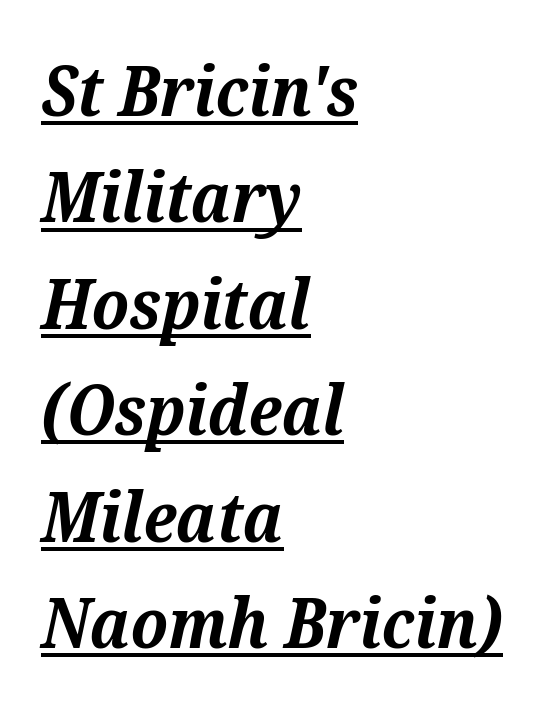
{"serif": "yes", "italic": "yes", "lean": "right", "slant_degrees": 12, "bold": "yes", "weight": "bold", "width": "normal", "stroke_contrast": "medium", "x_height": "medium", "monospaced": "no", "underline": "yes", "align": "left", "line_spacing": "normal", "line_spacing_ratio": 1.52, "letter_spacing": "normal", "letter_spacing_em": 0.0, "glyph_px": 70}
